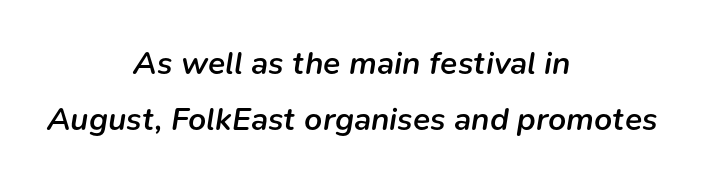
The image shows 32 px semibold type, italic (leaning right); set centered, line spacing 1.75x, normal letter spacing, not underlined; low stroke contrast and a medium x-height.
